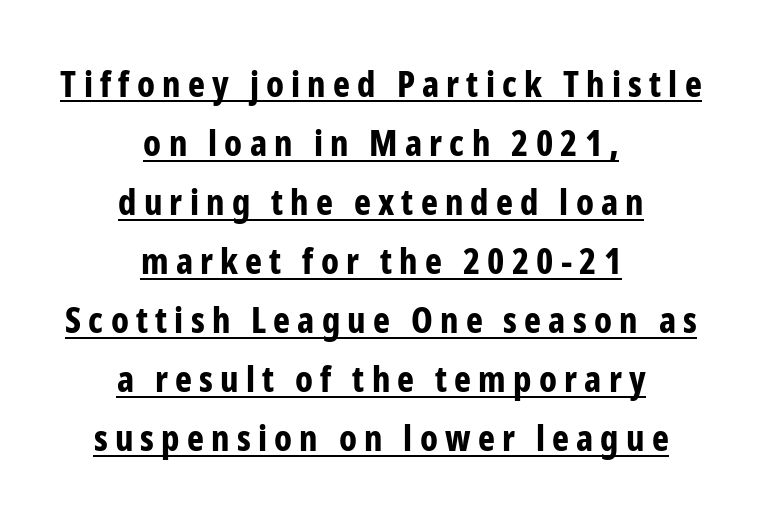
What kind of face is this? One without serifs — a sans. Spacing verdict: proportional, widths tailored to each character. Emphasis is given by a line drawn under the lettering. Unlike italic type, these characters show no tilt at all. Honestly, the letter spacing is so wide it's the main thing you notice. The leading is moderate, giving the passage an even texture.
